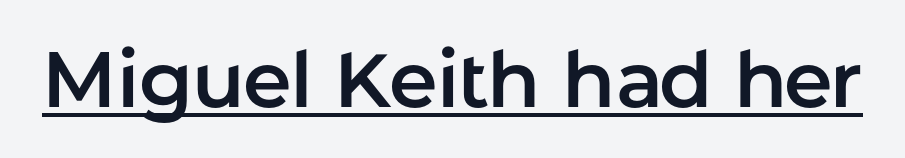
{"serif": "no", "italic": "no", "width": "normal", "stroke_contrast": "low", "x_height": "medium", "monospaced": "no", "underline": "yes", "letter_spacing": "normal", "letter_spacing_em": 0.0, "glyph_px": 78}
